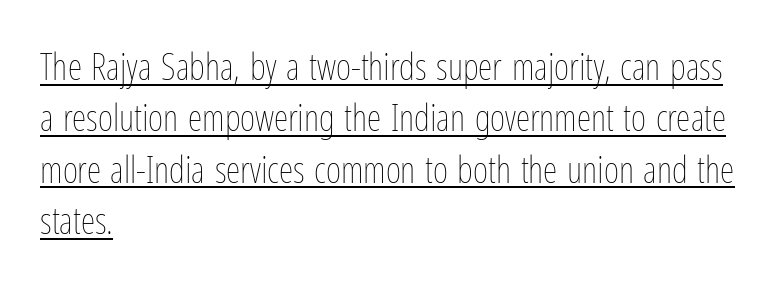
The image shows 37 px thin, condensed type, upright; set left-aligned, normal line spacing (1.39x), normal letter spacing, underlined; low stroke contrast and a medium x-height.
